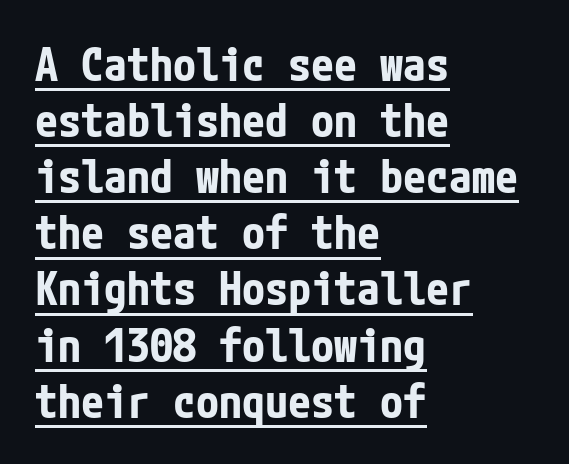
The image shows 46 px bold, condensed sans-serif type, upright; set left-aligned, line spacing 1.22x, normal letter spacing, underlined; low stroke contrast and a medium x-height.
